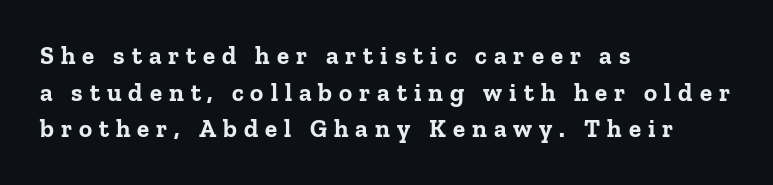
The image shows 25 px bold type, upright; set left-aligned, normal line spacing (1.47x), unusually wide letter spacing (+0.28 em), not underlined.
